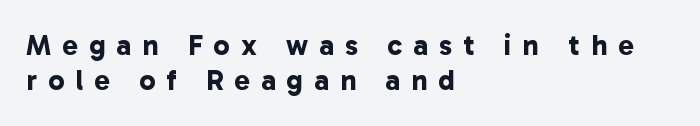
{"serif": "no", "bold": "yes", "weight": "bold", "width": "normal", "stroke_contrast": "low", "x_height": "medium", "monospaced": "no", "underline": "no", "align": "left", "line_spacing_ratio": 1.21, "letter_spacing": "wide", "letter_spacing_em": 0.38, "glyph_px": 29}
